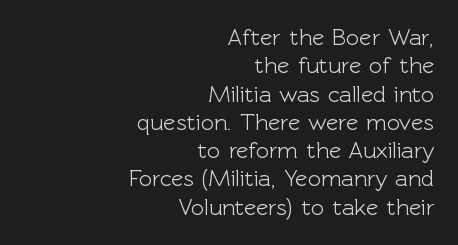
{"italic": "no", "underline": "no", "align": "right", "line_spacing_ratio": 1.23, "letter_spacing": "normal", "letter_spacing_em": 0.0, "glyph_px": 23}
